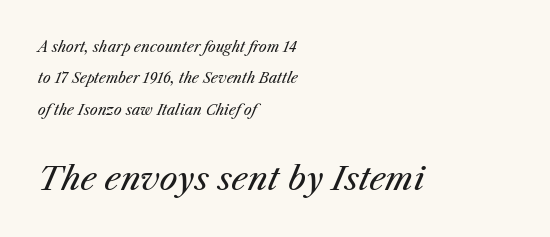
The image shows 32 px regular-weight type, italic (leaning right); set left-aligned, loose line spacing (2.24x), normal letter spacing, not underlined; the second (bottom) block is 2.29x larger; medium stroke contrast and a medium x-height.
